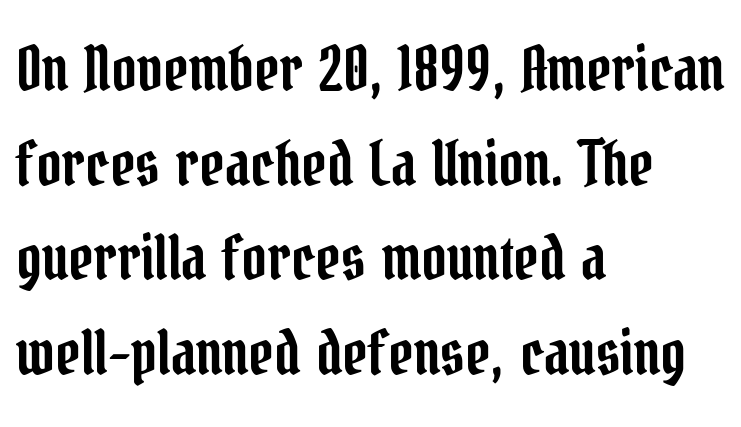
Q: Is the text italic (slanted)? A: No, it is upright.
Q: Is the typeface a serif or a sans-serif typeface? A: Serif.
Q: Is the text underlined? A: No.
Q: How is the paragraph aligned? A: Left-aligned.
Q: Is the spacing between letters normal or unusually wide? A: Normal.
Q: Is the spacing between lines tight, normal or loose? A: Normal.
Q: Width (condensed, normal, or wide)? A: Condensed.
Q: Stroke contrast? A: Low.
Q: x-height? A: Medium.
Q: Monospaced? A: No.
